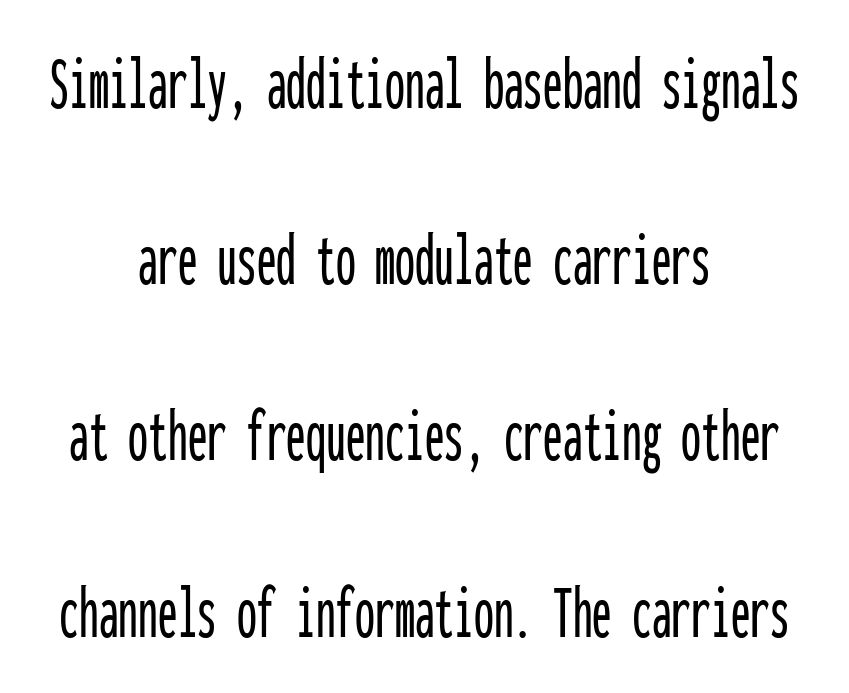
Q: Is the text italic (slanted)? A: No, it is upright.
Q: Is the typeface a serif or a sans-serif typeface? A: Sans-serif.
Q: Is the text underlined? A: No.
Q: How is the paragraph aligned? A: Centered.
Q: Is the spacing between letters normal or unusually wide? A: Normal.
Q: Is the spacing between lines tight, normal or loose? A: Loose.
Q: Width (condensed, normal, or wide)? A: Condensed.
Q: Stroke contrast? A: Low.
Q: x-height? A: Medium.
Q: Monospaced? A: Yes.
